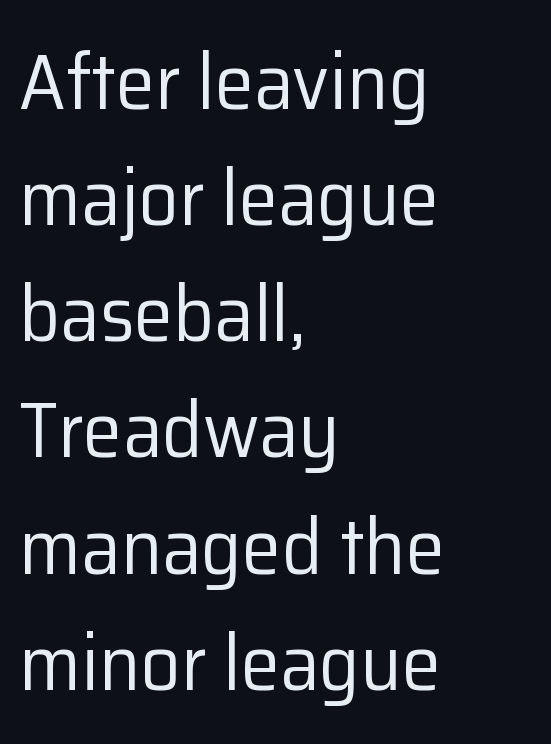
The image shows 79 px regular-weight sans-serif type, upright; set left-aligned, normal line spacing (1.47x), normal letter spacing, not underlined; low stroke contrast and a medium x-height.
